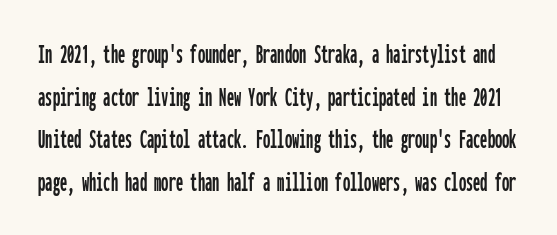
The image shows 29 px condensed sans-serif type, upright, monospaced; set normal line spacing (1.47x), normal letter spacing, not underlined; low stroke contrast and a medium x-height.
